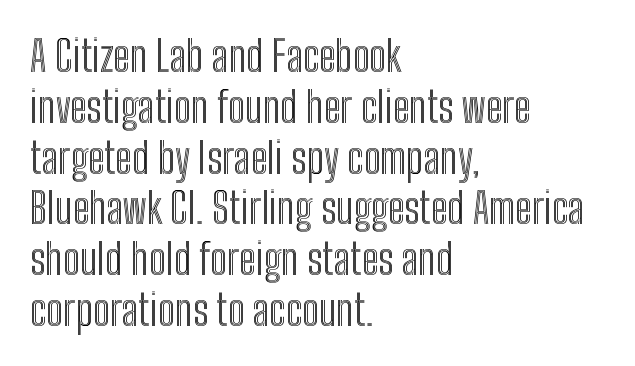
{"italic": "no", "width": "condensed", "x_height": "medium", "monospaced": "no", "underline": "no", "align": "left", "line_spacing_ratio": 1.21, "letter_spacing": "normal", "letter_spacing_em": 0.0, "glyph_px": 42}
